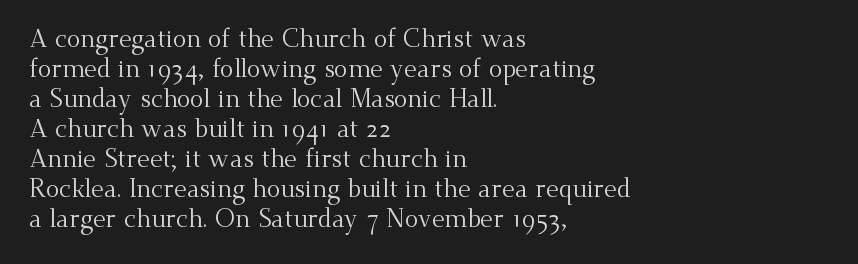
The image shows 25 px text type, upright; set left-aligned, line spacing 1.2x, normal letter spacing, not underlined.
